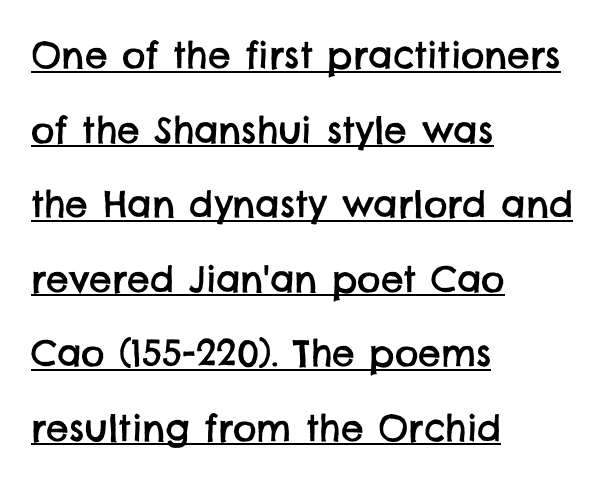
Notice how a bar underscores the lettering throughout. Spacing verdict: proportional, widths tailored to each character. A typesetter would label this face a sans. What stands out about the letter spacing? Nothing — it is the standard amount.
